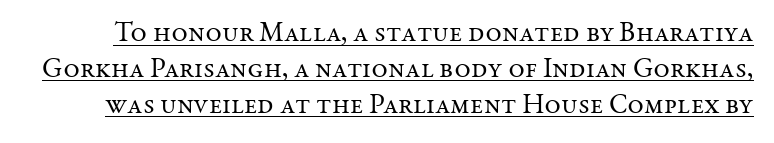
Q: Is the text bold? A: No.
Q: Is the text italic (slanted)? A: No, it is upright.
Q: Is the typeface a serif or a sans-serif typeface? A: Serif.
Q: Is the text underlined? A: Yes.
Q: Is the spacing between letters normal or unusually wide? A: Normal.
Q: Is the spacing between lines tight, normal or loose? A: Normal.
Q: Width (condensed, normal, or wide)? A: Normal.
Q: Stroke contrast? A: Medium.
Q: x-height? A: Medium.
Q: Monospaced? A: No.
